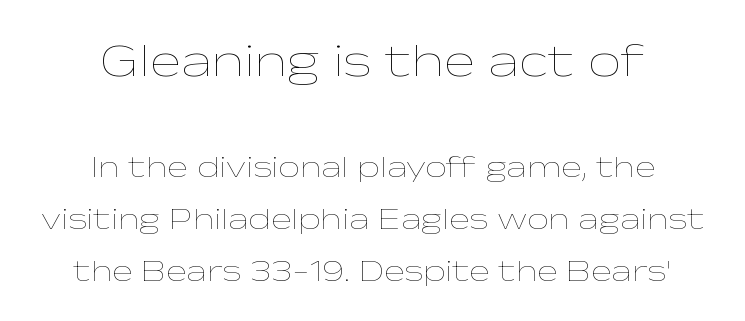
{"italic": "no", "bold": "no", "weight": "thin", "width": "wide", "stroke_contrast": "low", "x_height": "medium", "monospaced": "no", "underline": "no", "align": "center", "line_spacing": "normal", "line_spacing_ratio": 1.67, "letter_spacing": "normal", "letter_spacing_em": 0.0, "larger_block": "first", "size_ratio": 1.52, "glyph_px": 47}
